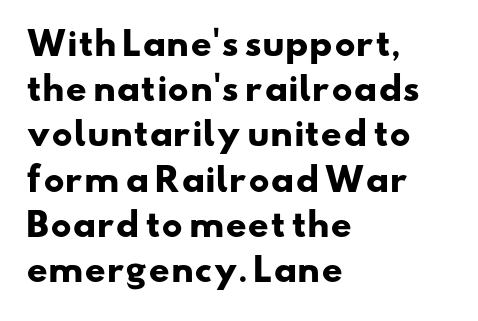
Does the leading feel generous? No, just average. A full-strength bold gives these letters their thick strokes. Each word holds together tightly as a unit, with standard inter-letter gaps. Examine the stroke ends and you'll find no serifs. Type without underlining. Looks like regular typesetting: each glyph gets only the width it needs.
